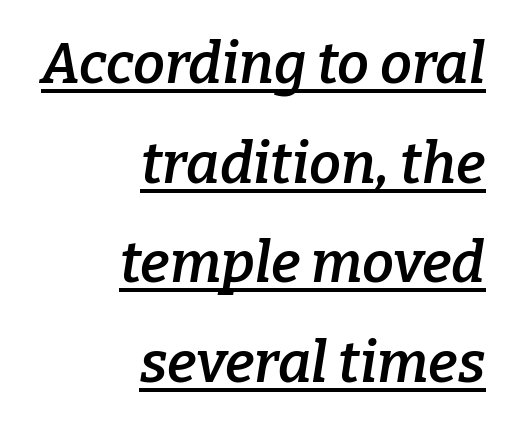
The image shows 57 px semibold serif type, italic (leaning right); set right-aligned, line spacing 1.75x, normal letter spacing, underlined; low stroke contrast and a medium x-height.
